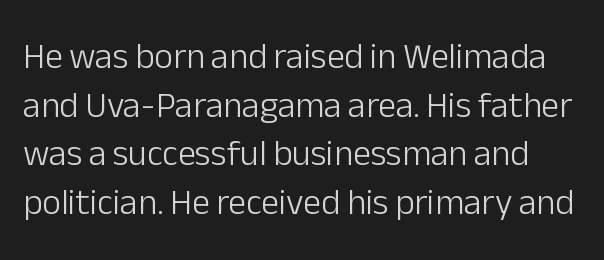
Inter-character spacing is left at the font's built-in metrics. Reading down the column, the eye jumps a familiar distance to each next line. Each letter keeps its own natural width here, so spacing adapts to shape. The characters display no serif detailing; their extremities are plain.
